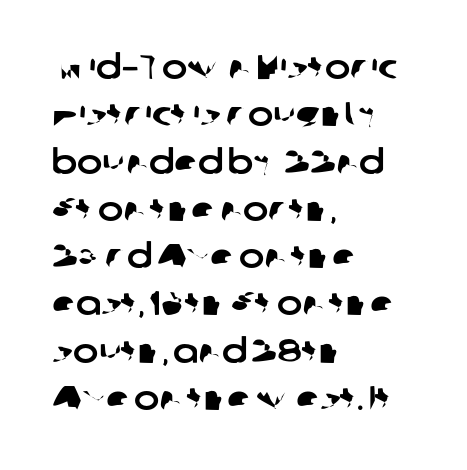
{"serif": "no", "width": "normal", "stroke_contrast": "low", "x_height": "medium", "monospaced": "no", "underline": "no", "align": "left", "line_spacing": "normal", "line_spacing_ratio": 1.39, "letter_spacing": "normal", "letter_spacing_em": 0.0, "glyph_px": 34}
